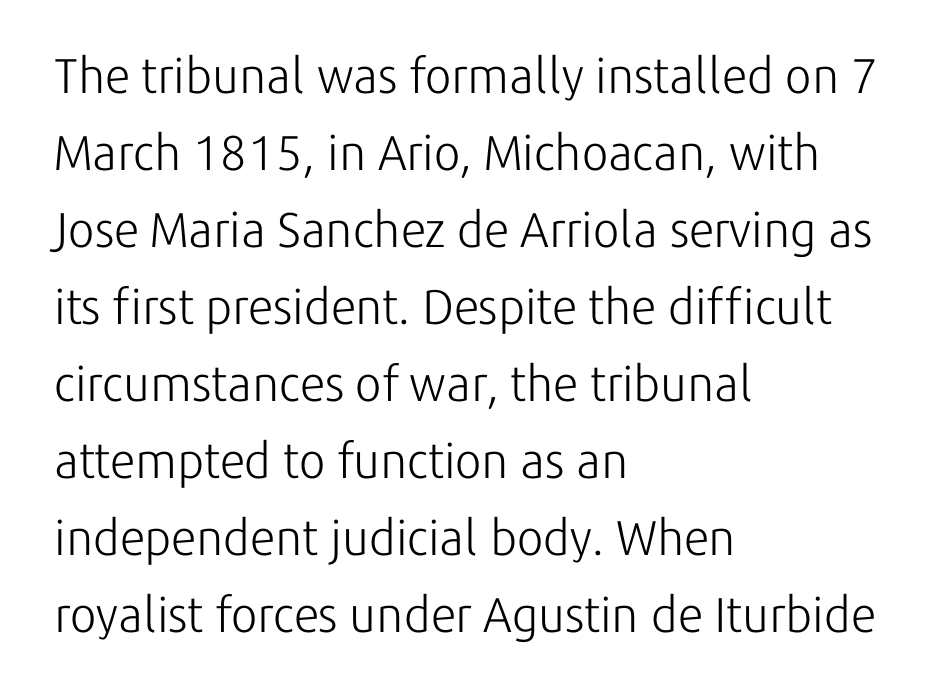
Q: Is the text bold? A: No.
Q: Is the text italic (slanted)? A: No, it is upright.
Q: Is the typeface a serif or a sans-serif typeface? A: Sans-serif.
Q: Is the text underlined? A: No.
Q: How is the paragraph aligned? A: Left-aligned.
Q: Is the spacing between letters normal or unusually wide? A: Normal.
Q: Is the spacing between lines tight, normal or loose? A: Normal.
Q: Width (condensed, normal, or wide)? A: Normal.
Q: Stroke contrast? A: Low.
Q: x-height? A: Medium.
Q: Monospaced? A: No.
